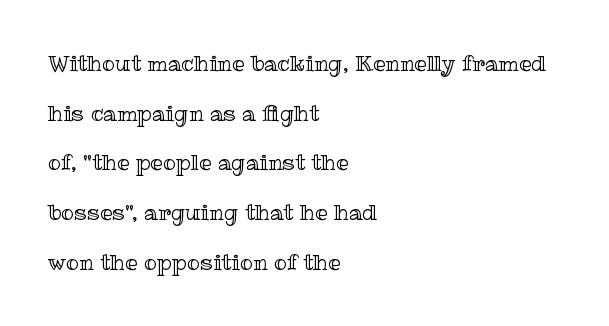
The image shows 22 px text type, upright; set left-aligned, loose line spacing (2.26x), normal letter spacing, not underlined.
